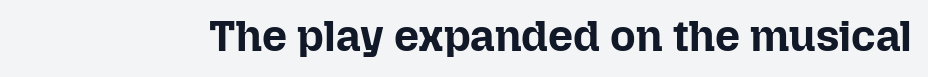
The image shows 44 px bold type, upright; set normal letter spacing, not underlined; low stroke contrast and a medium x-height.
